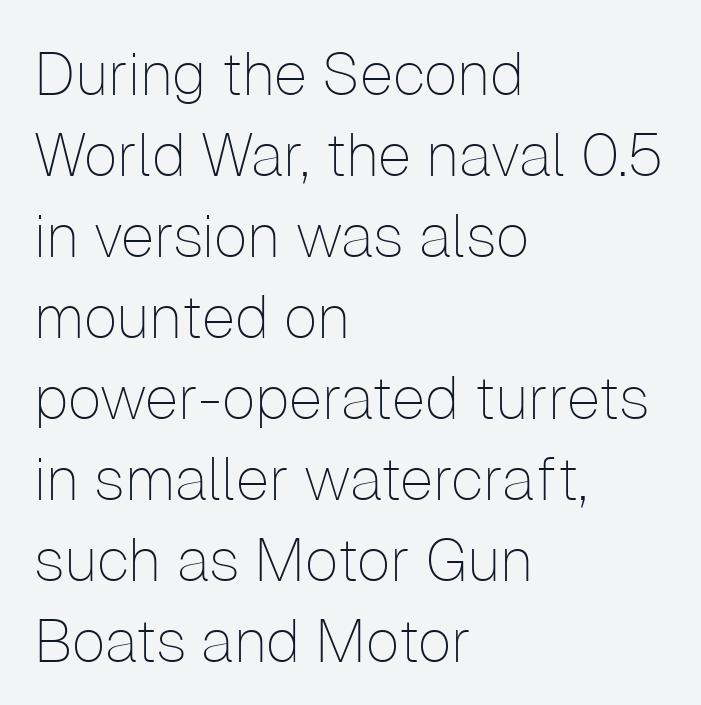
{"serif": "no", "italic": "no", "bold": "no", "weight": "thin", "width": "normal", "stroke_contrast": "low", "x_height": "medium", "monospaced": "no", "underline": "no", "align": "left", "line_spacing": "normal", "line_spacing_ratio": 1.35, "letter_spacing": "normal", "letter_spacing_em": 0.0, "glyph_px": 60}
